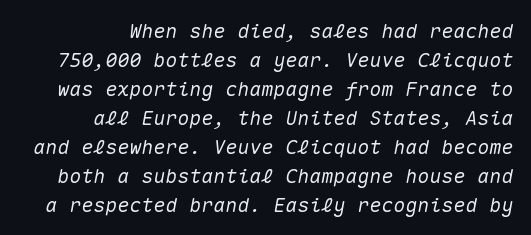
{"italic": "yes", "lean": "right", "slant_degrees": 10, "underline": "no", "align": "right", "line_spacing": "normal", "line_spacing_ratio": 1.45, "letter_spacing": "normal", "letter_spacing_em": 0.0, "glyph_px": 20}
